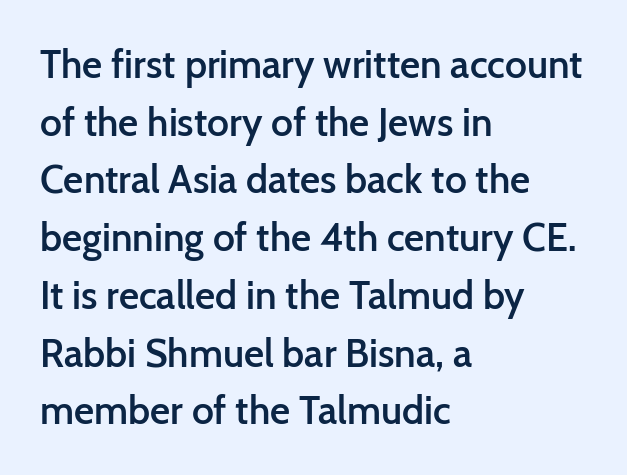
Vertical spacing — default. The passage shown is semibold, sitting just below true bold. Do the characters align in a grid? No, the font is proportional. No word sits above an underline.
